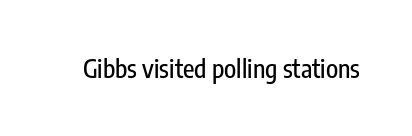
Q: Is the text italic (slanted)? A: No, it is upright.
Q: Is the text underlined? A: No.
Q: Is the spacing between letters normal or unusually wide? A: Normal.
